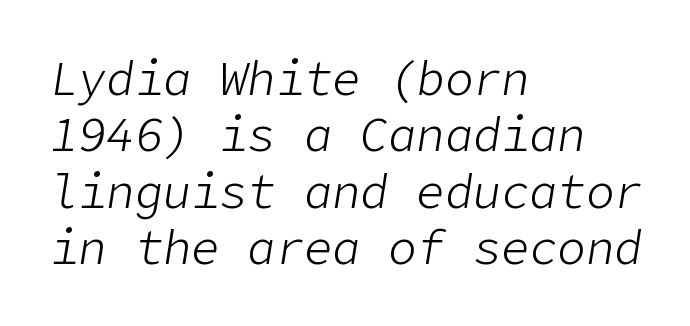
A typesetter would call this zero additional tracking. The axis of the letterforms is tilted away from vertical. The passage is arranged the way most books set body copy — flush left. The glyphs are unaccompanied by any horizontal stroke below them.
